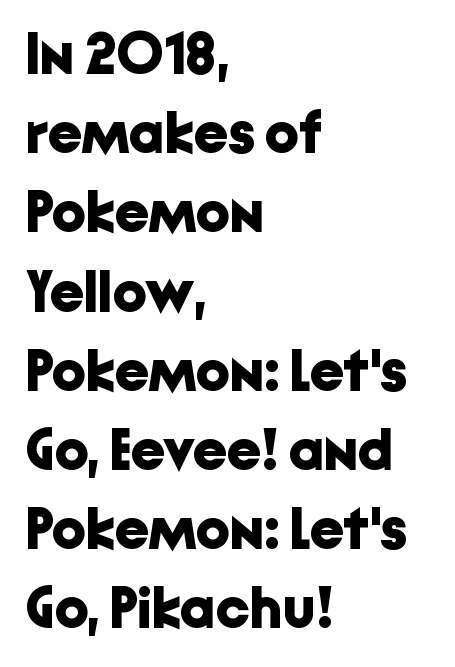
Is there any slant? The stems are plumb. Glyph-to-glyph distance matches everyday printed text. Here the designer chose a conventional face with non-uniform glyph widths. Regular leading.
